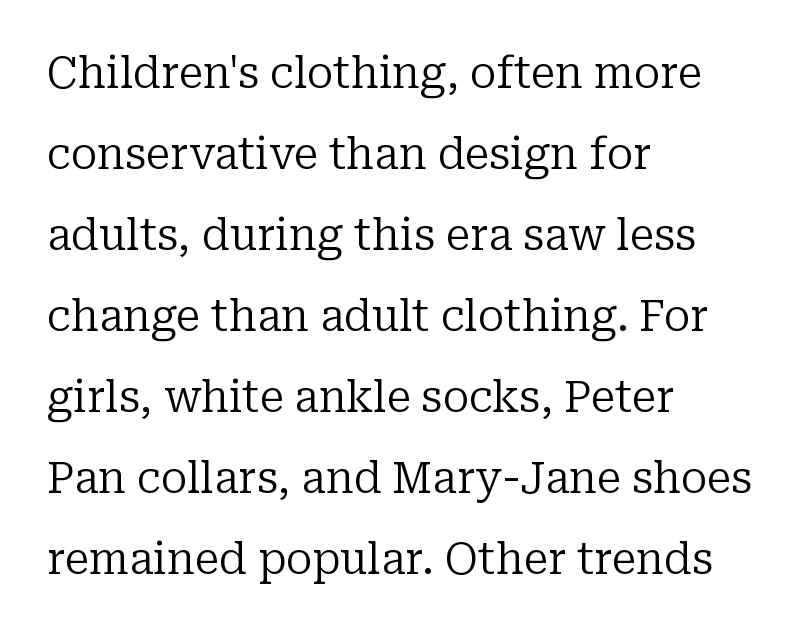
{"serif": "yes", "italic": "no", "bold": "no", "weight": "regular", "width": "normal", "stroke_contrast": "low", "x_height": "medium", "monospaced": "no", "underline": "no", "align": "left", "line_spacing_ratio": 1.84, "letter_spacing": "normal", "letter_spacing_em": 0.0, "glyph_px": 44}
